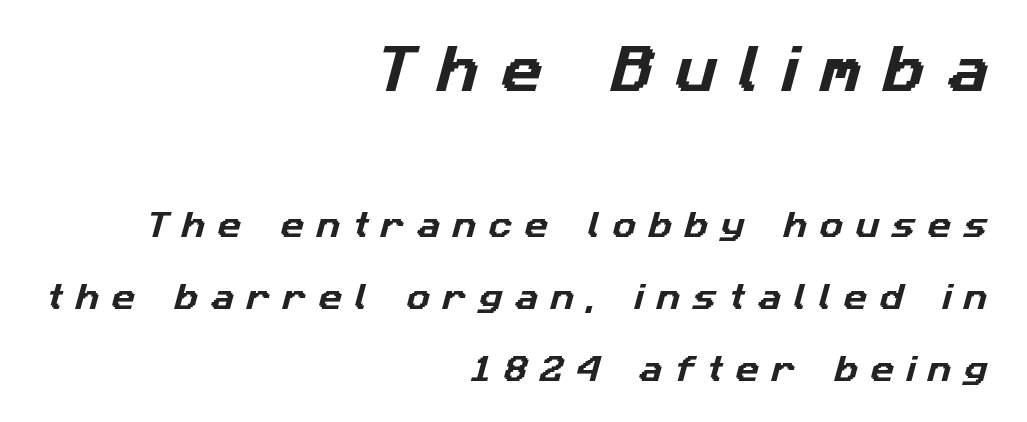
Check the space under the baseline: it is left empty. Proportional: the letters do not fall into vertical columns. A student would notice the top passage is typeset larger than what follows. The rendering anchors every line to the right-hand side.
